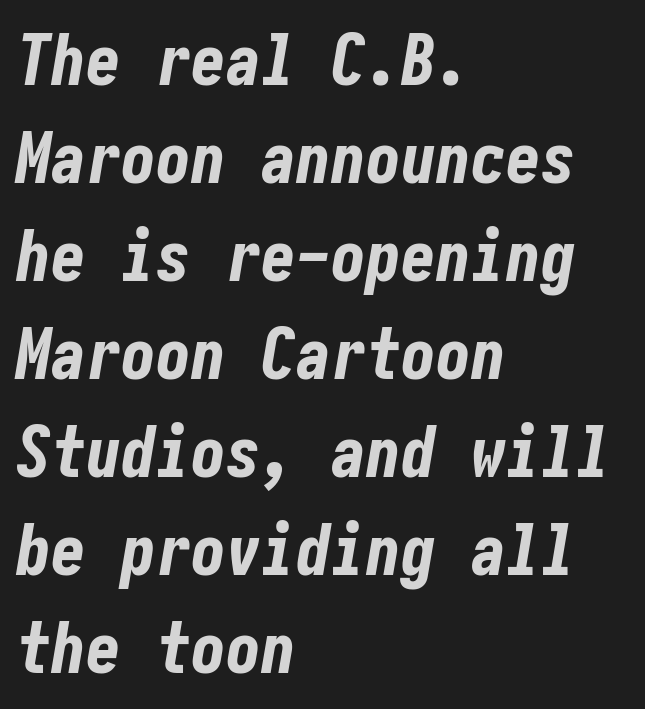
{"italic": "yes", "lean": "right", "slant_degrees": 10, "bold": "yes", "weight": "bold", "width": "condensed", "stroke_contrast": "low", "x_height": "medium", "underline": "no", "align": "left", "line_spacing": "normal", "line_spacing_ratio": 1.4, "letter_spacing": "normal", "letter_spacing_em": 0.0, "glyph_px": 70}
